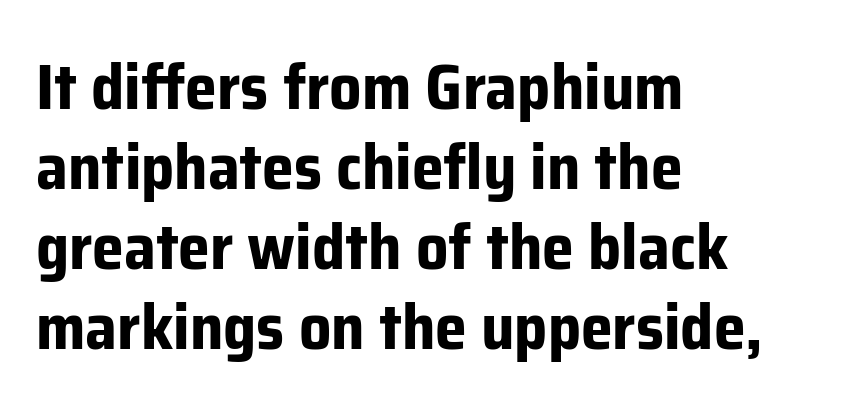
Q: Is the text bold? A: Yes.
Q: Is the text italic (slanted)? A: No, it is upright.
Q: Is the typeface a serif or a sans-serif typeface? A: Sans-serif.
Q: Is the text underlined? A: No.
Q: How is the paragraph aligned? A: Left-aligned.
Q: Is the spacing between letters normal or unusually wide? A: Normal.
Q: Is the spacing between lines tight, normal or loose? A: Normal.
Q: Width (condensed, normal, or wide)? A: Normal.
Q: Stroke contrast? A: Low.
Q: x-height? A: Medium.
Q: Monospaced? A: No.
